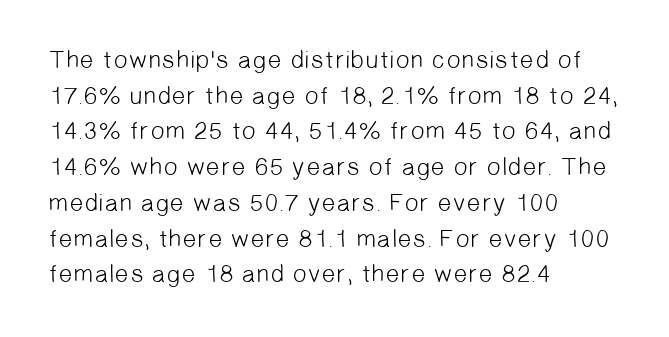
The image shows 25 px text type; set left-aligned, normal line spacing (1.43x), normal letter spacing, not underlined.
